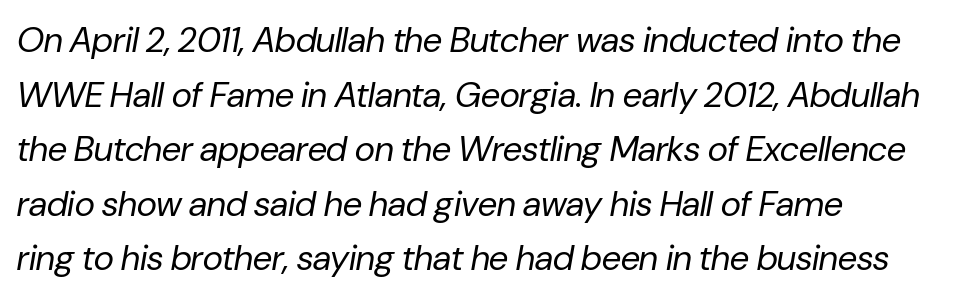
Q: Is the text bold? A: No.
Q: Is the text italic (slanted)? A: Yes, it leans right by about 10 degrees.
Q: Is the text underlined? A: No.
Q: How is the paragraph aligned? A: Left-aligned.
Q: Is the spacing between letters normal or unusually wide? A: Normal.
Q: Is the spacing between lines tight, normal or loose? A: Normal.
Q: Width (condensed, normal, or wide)? A: Normal.
Q: Stroke contrast? A: Low.
Q: x-height? A: Medium.
Q: Monospaced? A: No.
